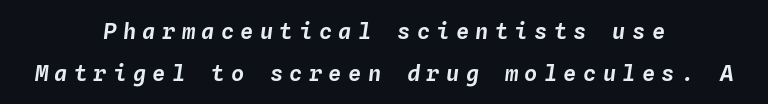
Horizontal bands of white between lines are thick stripes. Display-style spreading of the glyphs; the letterfit is very open. The area under the type is left untouched. The axis of the letterforms is tilted away from vertical. Where is the straight margin? There isn't one; the lines are centered.
